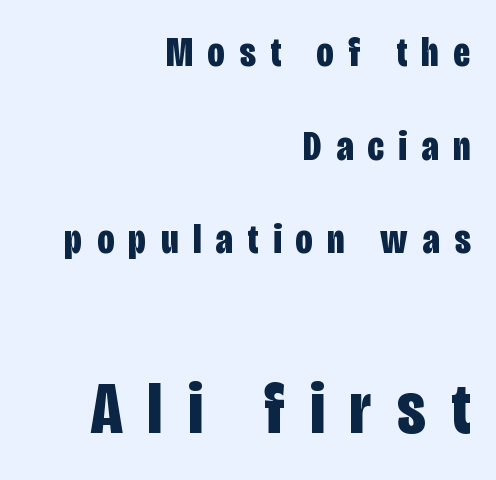
{"serif": "no", "italic": "no", "bold": "yes", "weight": "bold", "width": "condensed", "stroke_contrast": "low", "x_height": "large", "monospaced": "no", "underline": "no", "align": "right", "line_spacing": "loose", "line_spacing_ratio": 2.23, "letter_spacing": "wide", "letter_spacing_em": 0.35, "larger_block": "second", "size_ratio": 1.74, "glyph_px": 73}
